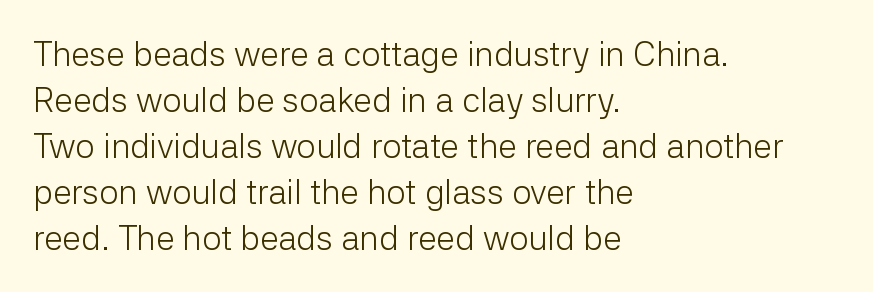
The image shows 34 px light sans-serif type, upright; set left-aligned, normal line spacing (1.35x), normal letter spacing, not underlined; low stroke contrast and a medium x-height.
